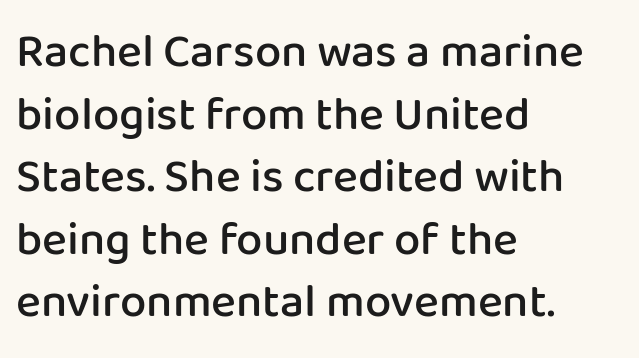
Q: Is the text bold? A: Semi-bold.
Q: Is the text italic (slanted)? A: No, it is upright.
Q: Is the typeface a serif or a sans-serif typeface? A: Sans-serif.
Q: Is the text underlined? A: No.
Q: How is the paragraph aligned? A: Left-aligned.
Q: Is the spacing between letters normal or unusually wide? A: Normal.
Q: Is the spacing between lines tight, normal or loose? A: Normal.
Q: Width (condensed, normal, or wide)? A: Normal.
Q: Stroke contrast? A: Low.
Q: x-height? A: Medium.
Q: Monospaced? A: No.
